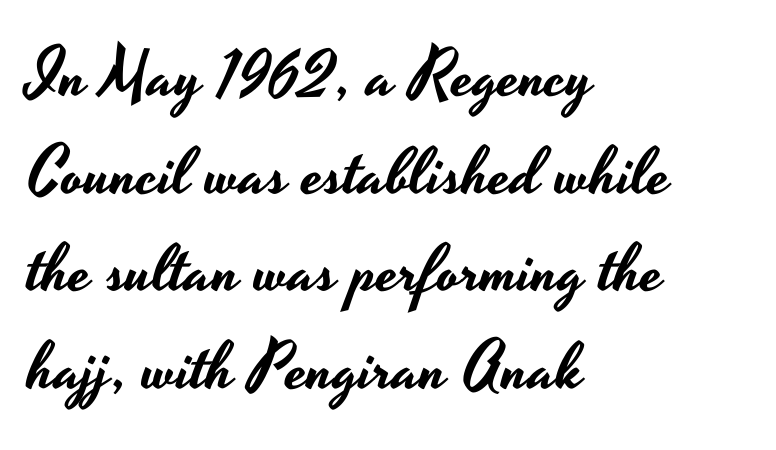
Q: Is the text italic (slanted)? A: Yes.
Q: Is the typeface a serif or a sans-serif typeface? A: Sans-serif.
Q: Is the text underlined? A: No.
Q: How is the paragraph aligned? A: Left-aligned.
Q: Is the spacing between letters normal or unusually wide? A: Normal.
Q: Is the spacing between lines tight, normal or loose? A: Normal.
Q: Width (condensed, normal, or wide)? A: Wide.
Q: Stroke contrast? A: Low.
Q: x-height? A: Small.
Q: Monospaced? A: No.
